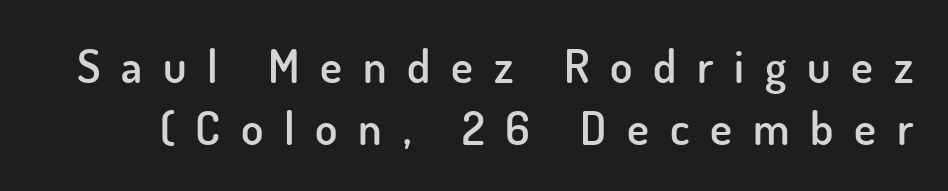
The image shows 46 px semibold sans-serif type, upright; set normal line spacing (1.34x), unusually wide letter spacing (+0.45 em), not underlined; low stroke contrast and a small x-height.
